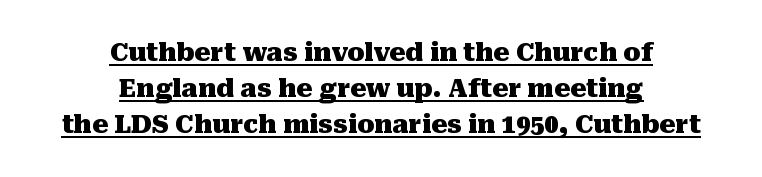
{"italic": "no", "bold": "yes", "underline": "yes", "align": "center", "line_spacing": "normal", "line_spacing_ratio": 1.44, "letter_spacing": "normal", "letter_spacing_em": 0.0, "glyph_px": 25}
